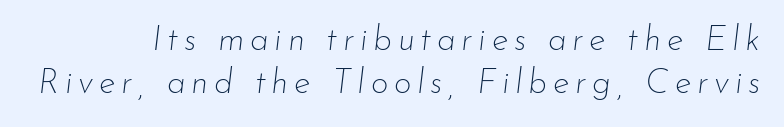
The image shows 34 px thin type, italic (leaning right); set normal line spacing (1.27x), not underlined; low stroke contrast and a small x-height.
